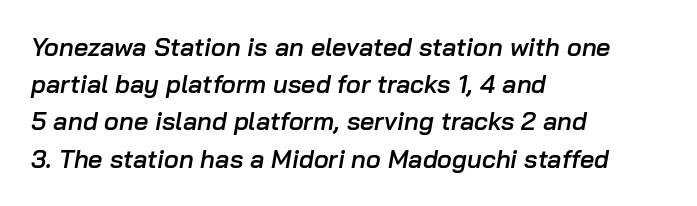
Q: Is the text bold? A: Semi-bold.
Q: Is the text italic (slanted)? A: Yes, it leans right by about 10 degrees.
Q: Is the text underlined? A: No.
Q: How is the paragraph aligned? A: Left-aligned.
Q: Is the spacing between letters normal or unusually wide? A: Normal.
Q: Is the spacing between lines tight, normal or loose? A: Normal.
